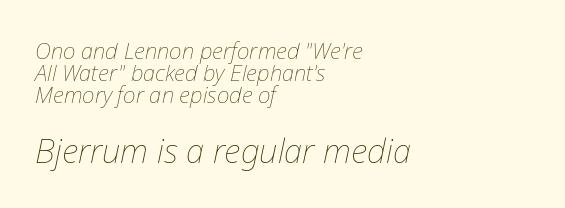
{"italic": "yes", "lean": "right", "slant_degrees": 12, "bold": "no", "weight": "thin", "width": "normal", "stroke_contrast": "low", "x_height": "medium", "monospaced": "no", "underline": "no", "align": "left", "line_spacing": "tight", "line_spacing_ratio": 0.99, "letter_spacing": "normal", "letter_spacing_em": 0.0, "larger_block": "second", "size_ratio": 1.5, "glyph_px": 33}
